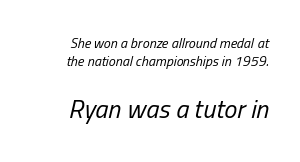
Q: Is the text bold? A: No.
Q: Is the text italic (slanted)? A: Yes, it leans right by about 13 degrees.
Q: Is the text underlined? A: No.
Q: How is the paragraph aligned? A: Right-aligned.
Q: Is the spacing between letters normal or unusually wide? A: Normal.
Q: Is the spacing between lines tight, normal or loose? A: Normal.
Q: Which block of text is set in a larger size, the first (top) or the second (bottom)? A: The second (bottom) one.
